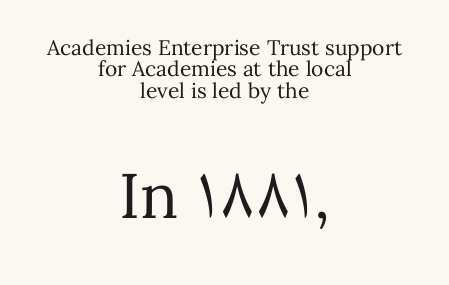
Q: Is the text bold? A: No.
Q: Is the text italic (slanted)? A: No, it is upright.
Q: Is the text underlined? A: No.
Q: How is the paragraph aligned? A: Centered.
Q: Is the spacing between letters normal or unusually wide? A: Normal.
Q: Is the spacing between lines tight, normal or loose? A: Tight.
Q: Which block of text is set in a larger size, the first (top) or the second (bottom)? A: The second (bottom) one.
Q: Width (condensed, normal, or wide)? A: Normal.
Q: Stroke contrast? A: Medium.
Q: x-height? A: Medium.
Q: Monospaced? A: No.
